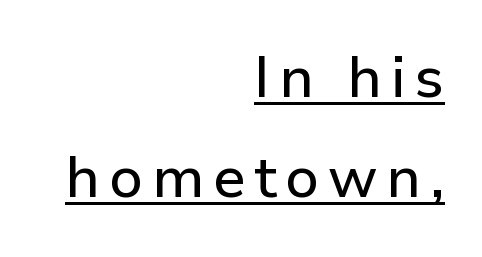
Q: Is the text italic (slanted)? A: No, it is upright.
Q: Is the typeface a serif or a sans-serif typeface? A: Sans-serif.
Q: Is the text underlined? A: Yes.
Q: How is the paragraph aligned? A: Right-aligned.
Q: Width (condensed, normal, or wide)? A: Normal.
Q: Stroke contrast? A: Low.
Q: x-height? A: Medium.
Q: Monospaced? A: No.
